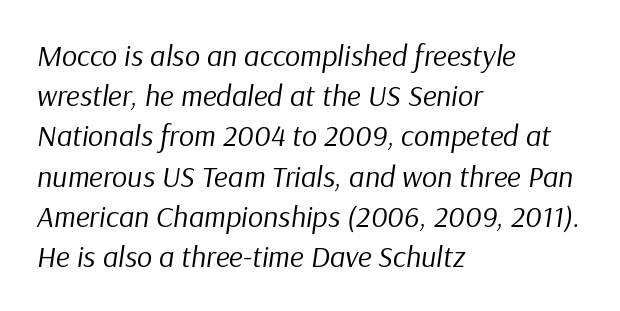
Words appear dense and cohesive because spacing is normal. The strip under each line holds only bare page. The letterforms sit at book weight or below. The rendering uses natural spacing where letterforms have individual widths. These lines sit exactly where default settings would place them. You can tell it's italic because the verticals aren't actually vertical.
